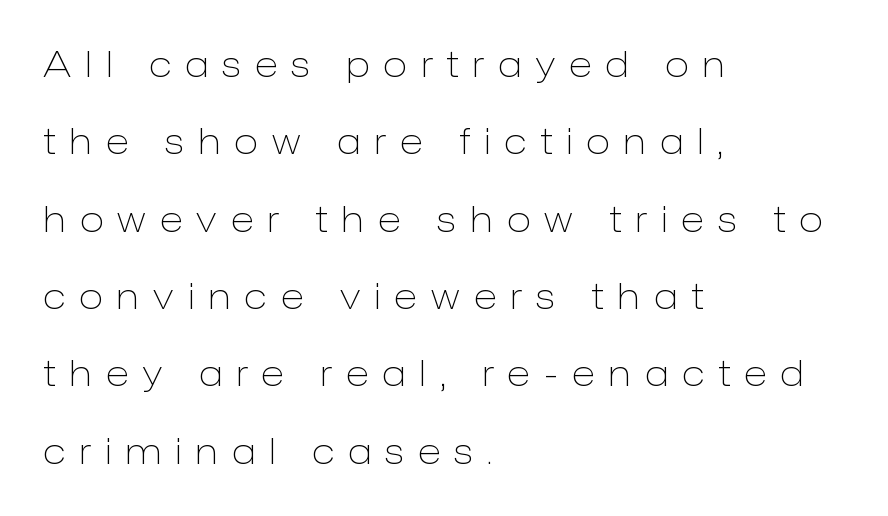
The image shows 35 px light sans-serif type, upright; set left-aligned, loose line spacing (2.21x), unusually wide letter spacing (+0.41 em), not underlined; low stroke contrast and a medium x-height.
